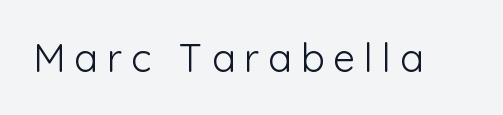
Q: Is the text bold? A: No.
Q: Is the text italic (slanted)? A: No, it is upright.
Q: Is the typeface a serif or a sans-serif typeface? A: Sans-serif.
Q: Is the text underlined? A: No.
Q: Is the spacing between letters normal or unusually wide? A: Unusually wide.
Q: Width (condensed, normal, or wide)? A: Normal.
Q: Stroke contrast? A: Low.
Q: x-height? A: Medium.
Q: Monospaced? A: No.
